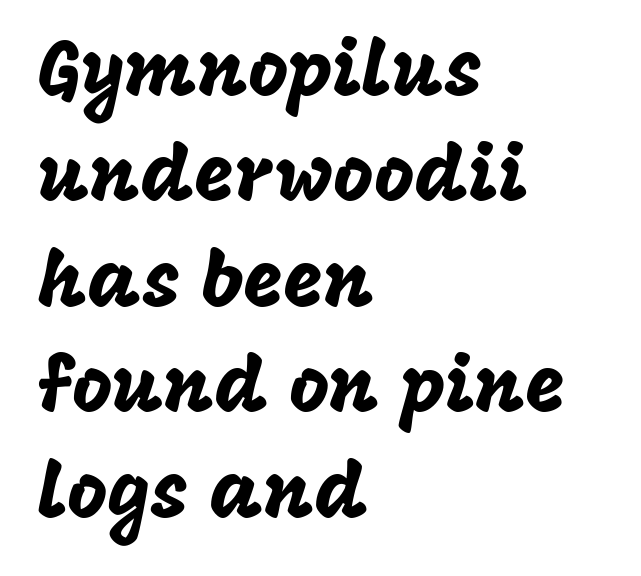
{"serif": "no", "width": "normal", "stroke_contrast": "low", "x_height": "large", "monospaced": "no", "underline": "no", "align": "left", "line_spacing": "normal", "line_spacing_ratio": 1.37, "letter_spacing": "normal", "letter_spacing_em": 0.0, "glyph_px": 77}
